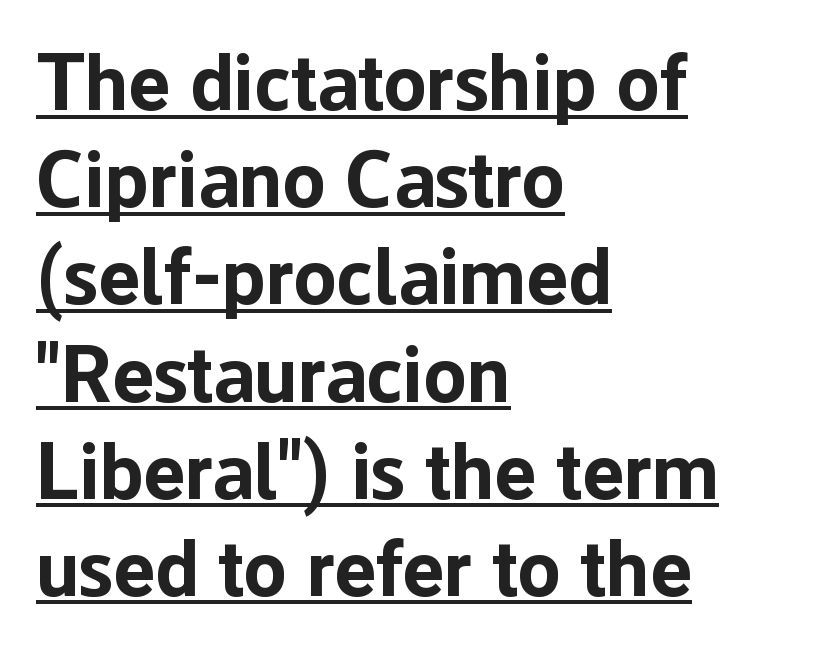
Q: Is the text bold? A: Yes.
Q: Is the text italic (slanted)? A: No, it is upright.
Q: Is the typeface a serif or a sans-serif typeface? A: Sans-serif.
Q: Is the text underlined? A: Yes.
Q: How is the paragraph aligned? A: Left-aligned.
Q: Is the spacing between letters normal or unusually wide? A: Normal.
Q: Width (condensed, normal, or wide)? A: Normal.
Q: Stroke contrast? A: Low.
Q: x-height? A: Medium.
Q: Monospaced? A: No.
